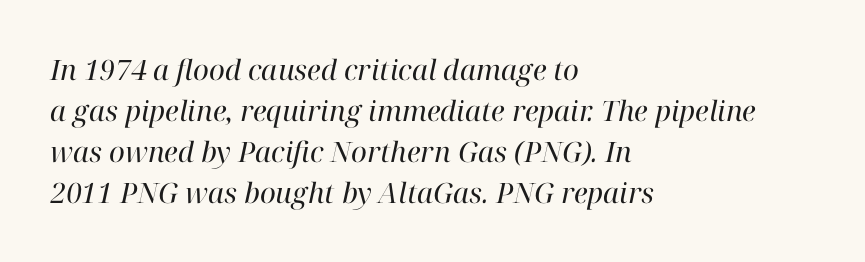
The image shows 28 px regular-weight serif type, italic (leaning right); set left-aligned, normal line spacing (1.46x), normal letter spacing, not underlined; high stroke contrast and a medium x-height.
